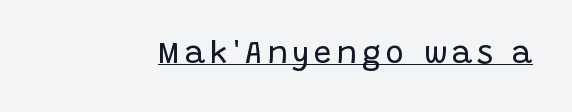
{"serif": "no", "italic": "no", "bold": "no", "weight": "regular", "width": "normal", "stroke_contrast": "low", "x_height": "large", "monospaced": "no", "underline": "yes", "glyph_px": 31}
